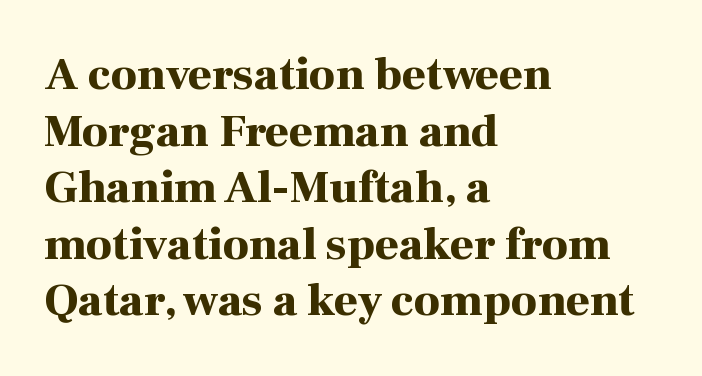
{"serif": "yes", "italic": "no", "bold": "yes", "weight": "bold", "width": "normal", "stroke_contrast": "high", "x_height": "medium", "monospaced": "no", "underline": "no", "align": "left", "line_spacing_ratio": 1.23, "letter_spacing": "normal", "letter_spacing_em": 0.0, "glyph_px": 46}
